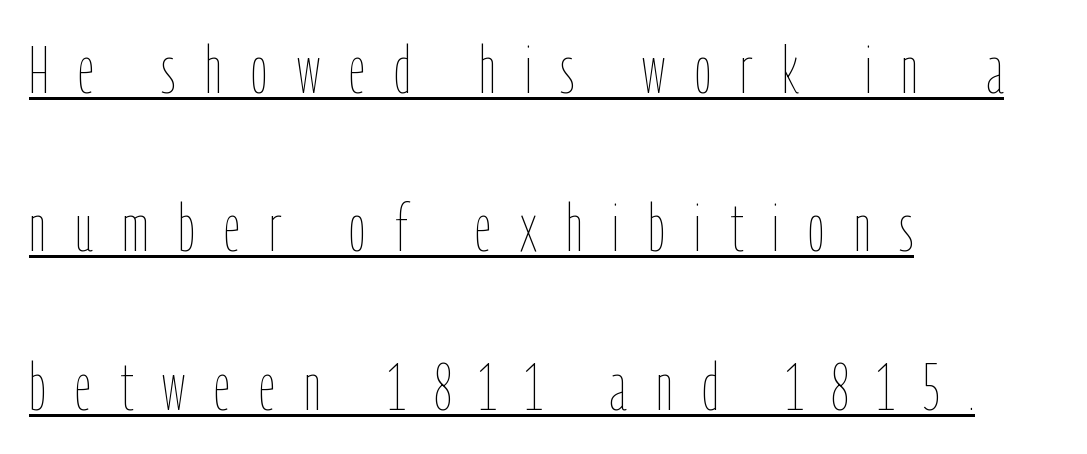
{"italic": "no", "bold": "no", "weight": "thin", "width": "condensed", "stroke_contrast": "low", "x_height": "medium", "monospaced": "no", "underline": "yes", "align": "left", "line_spacing": "loose", "line_spacing_ratio": 2.4, "letter_spacing": "wide", "letter_spacing_em": 0.44, "glyph_px": 66}
